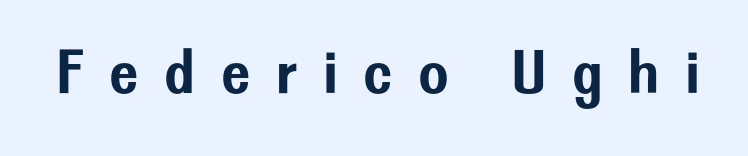
Classification — sans serif. Proportional: the letters do not fall into vertical columns. This rendering features lettering with no underline. How are the letters spaced? Widely, with obvious added tracking.
